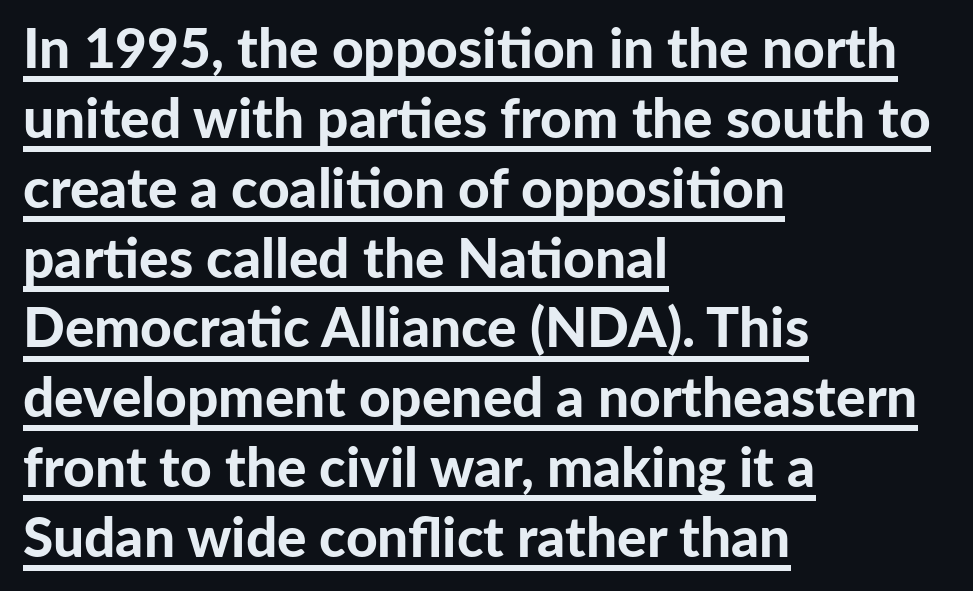
You could call the tracking neutral — neither tight nor loose. This block has exactly the height ordinary leading produces. Varying glyph widths throughout — classic text-font behaviour. The type family on display is of the sans-serif kind. The rendering anchors every line to the left-hand side. The specimen includes a rule beneath the text block's lines.
